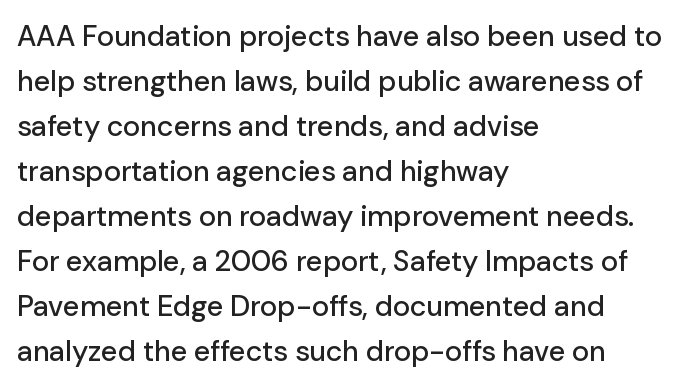
The image shows 29 px sans-serif type, upright; set left-aligned, normal line spacing (1.55x), normal letter spacing, not underlined; low stroke contrast and a medium x-height.
